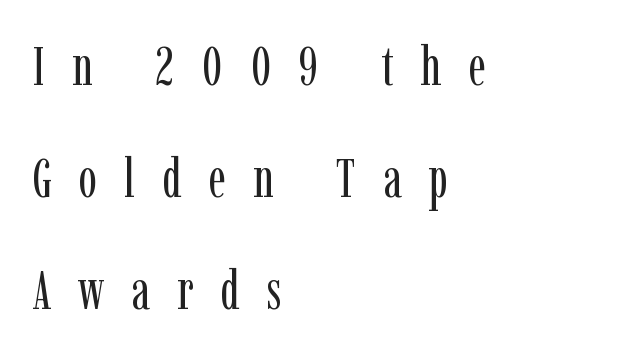
The image shows 55 px regular-weight, condensed serif type, upright; set left-aligned, loose line spacing (2.04x), unusually wide letter spacing (+0.49 em), not underlined; low stroke contrast and a medium x-height.
